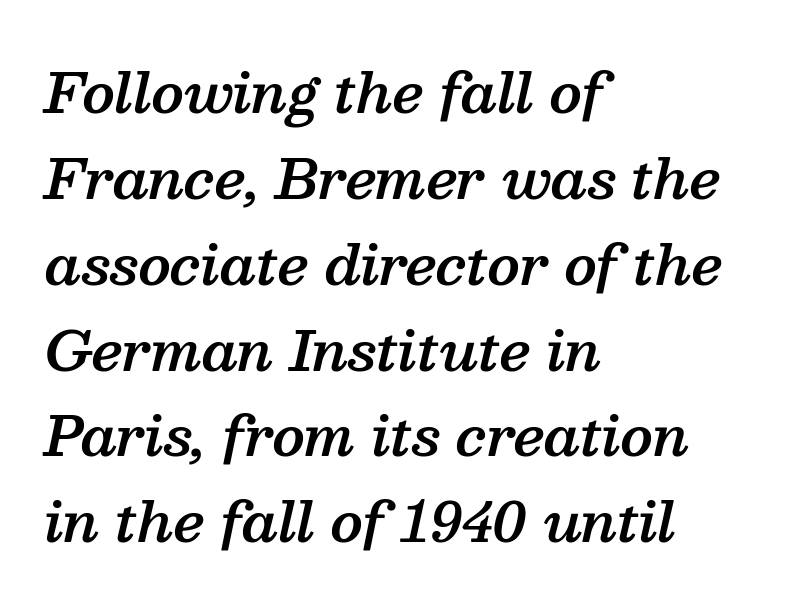
Moderately thickened strokes mark this as semibold type. Observe the ordinary spacing: letters are neighbours, not strangers. The axis of the letterforms is tilted away from vertical. Character widths vary here, with narrow letters taking less room than wide ones. If you drew a ruler down the left edge, every line would touch it.
